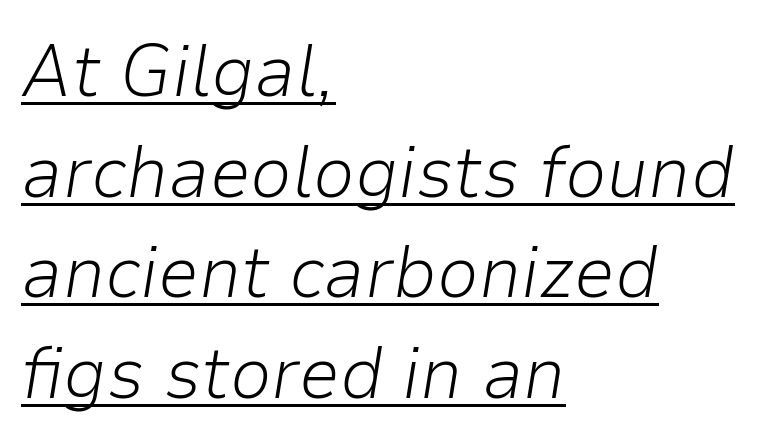
Observe the lean: these are italic letterforms. Underline: present. What's the leading like? Ordinary, nothing unusual. Where is the straight margin? On the left.
